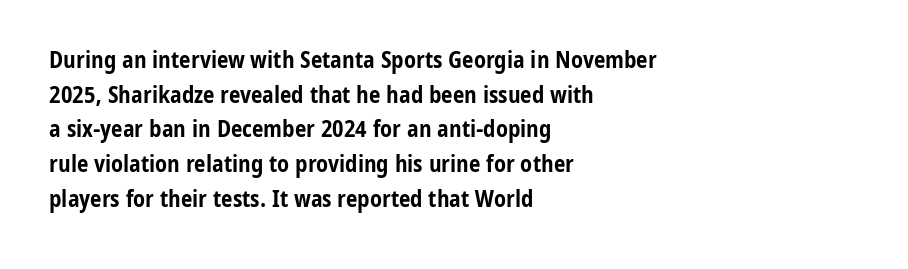
Q: Is the text bold? A: Yes.
Q: Is the text italic (slanted)? A: No, it is upright.
Q: Is the text underlined? A: No.
Q: How is the paragraph aligned? A: Left-aligned.
Q: Is the spacing between letters normal or unusually wide? A: Normal.
Q: Is the spacing between lines tight, normal or loose? A: Normal.
